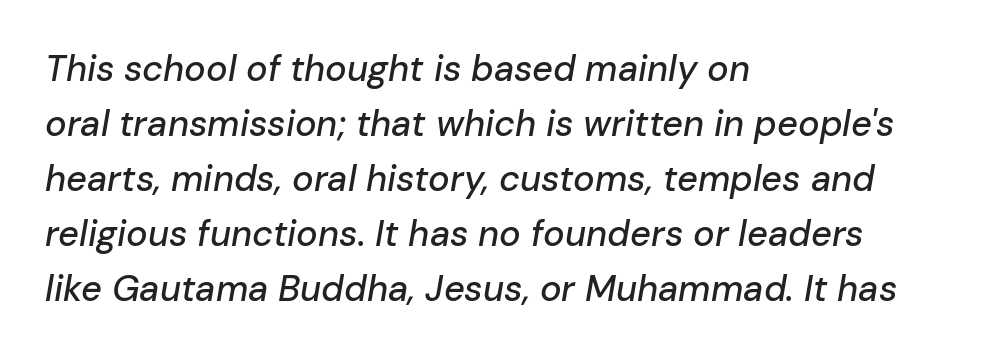
Q: Is the text italic (slanted)? A: Yes, it leans right by about 10 degrees.
Q: Is the text underlined? A: No.
Q: How is the paragraph aligned? A: Left-aligned.
Q: Is the spacing between letters normal or unusually wide? A: Normal.
Q: Is the spacing between lines tight, normal or loose? A: Normal.
Q: Width (condensed, normal, or wide)? A: Normal.
Q: Stroke contrast? A: Low.
Q: x-height? A: Medium.
Q: Monospaced? A: No.
